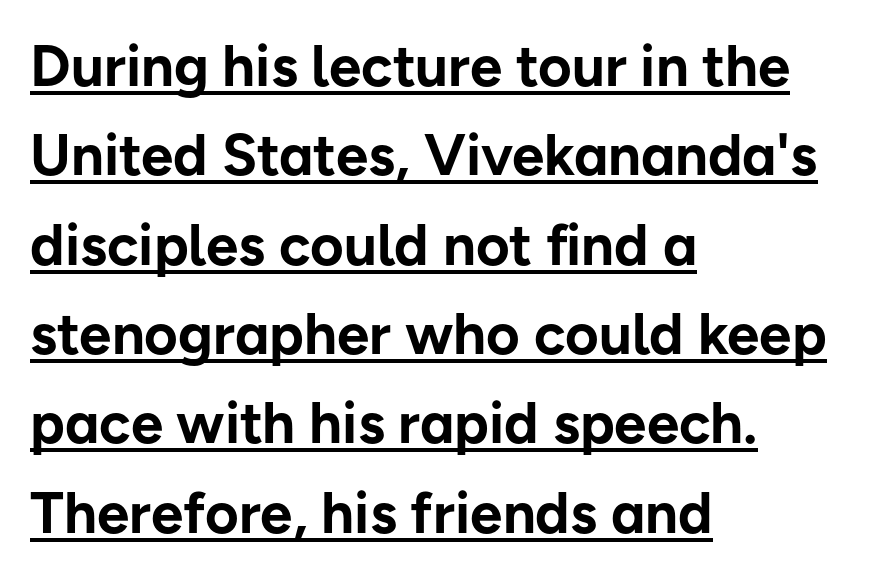
The image shows 58 px bold sans-serif type, upright; set left-aligned, normal line spacing (1.54x), normal letter spacing, underlined; low stroke contrast and a medium x-height.
